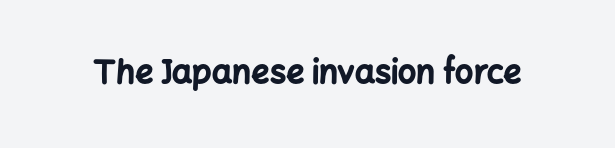
Do the characters align in a grid? No, the font is proportional. The strokes are fattened all the way to bold. The specimen omits any rule beneath the text block's lines. Words appear dense and cohesive because spacing is normal.
